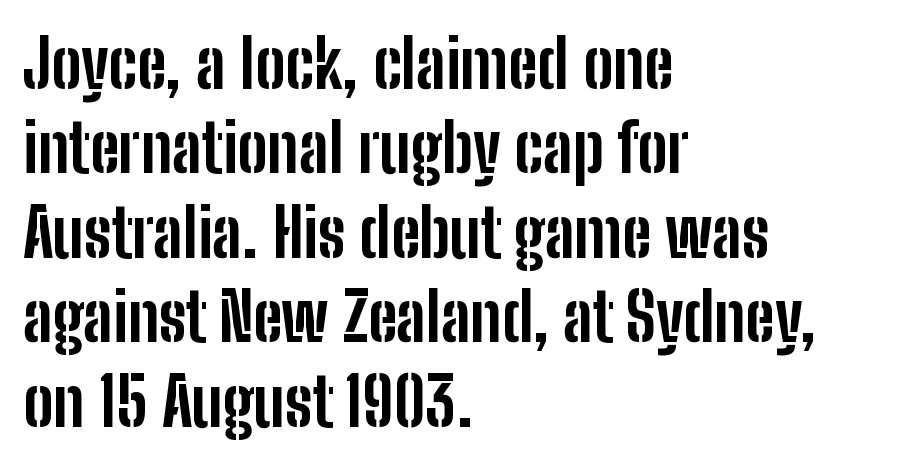
Thick stems and heavy bowls — unmistakably bold. Baseline-to-baseline distance is the conventional proportion of letter height. Casual observation: everything's shoved over to the left. Decoration check: the copy has no underline. Do the characters align in a grid? No, the font is proportional. These lines were composed using upright roman letters.
